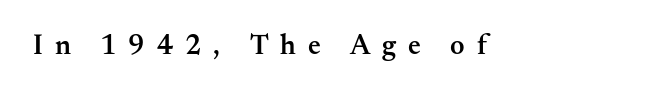
The image shows 28 px semibold serif type, upright; set left-aligned, unusually wide letter spacing (+0.42 em), not underlined; medium stroke contrast and a small x-height.
